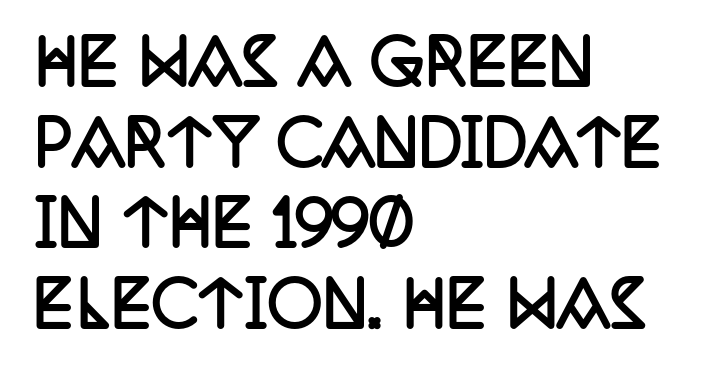
{"serif": "yes", "italic": "no", "bold": "yes", "weight": "semibold", "width": "condensed", "stroke_contrast": "low", "x_height": "large", "monospaced": "no", "underline": "no", "align": "left", "line_spacing": "normal", "line_spacing_ratio": 1.32, "letter_spacing": "normal", "letter_spacing_em": 0.0, "glyph_px": 61}
